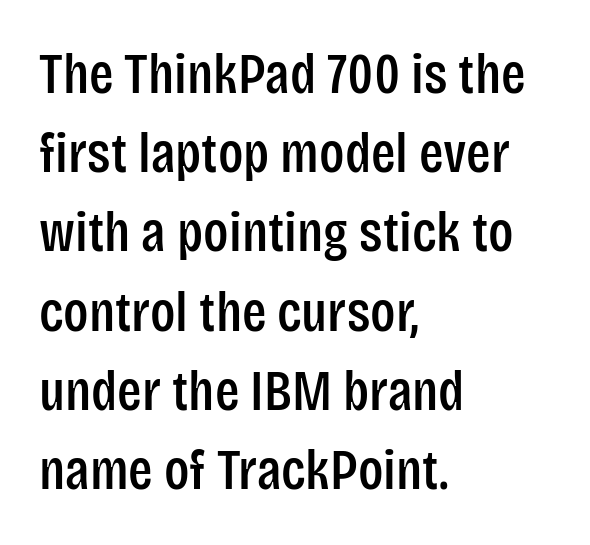
{"serif": "no", "italic": "no", "width": "condensed", "stroke_contrast": "low", "x_height": "large", "monospaced": "no", "underline": "no", "align": "left", "line_spacing": "normal", "line_spacing_ratio": 1.39, "letter_spacing": "normal", "letter_spacing_em": 0.0, "glyph_px": 57}
